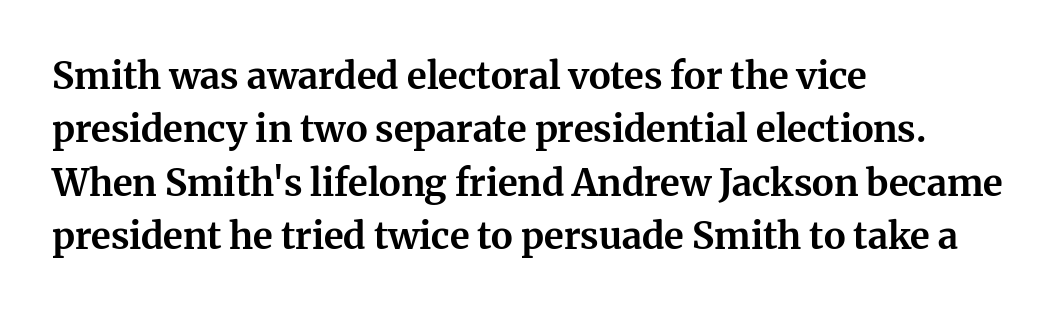
Rule under the text: the space is simply empty. The characters display serif detailing at their extremities. The characters look thick and weighty, a clear bold. Where is the straight margin? On the left.
